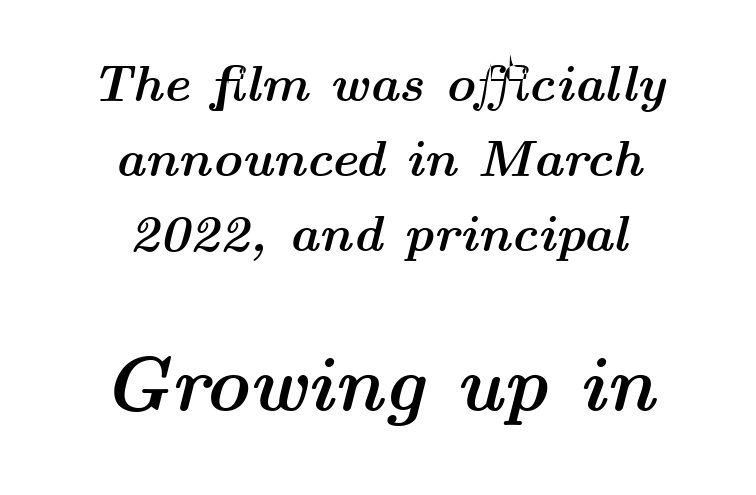
{"italic": "yes", "lean": "right", "slant_degrees": 14, "bold": "yes", "weight": "semibold", "width": "wide", "stroke_contrast": "medium", "x_height": "medium", "monospaced": "no", "underline": "no", "align": "center", "line_spacing": "normal", "line_spacing_ratio": 1.47, "letter_spacing": "normal", "letter_spacing_em": 0.0, "larger_block": "second", "size_ratio": 1.49, "glyph_px": 76}
